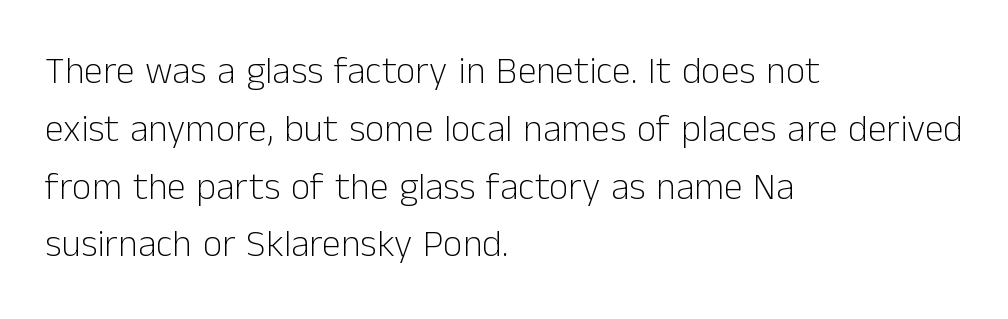
{"serif": "no", "italic": "no", "bold": "no", "weight": "light", "width": "normal", "stroke_contrast": "low", "x_height": "medium", "monospaced": "no", "underline": "no", "align": "left", "line_spacing": "normal", "line_spacing_ratio": 1.52, "letter_spacing": "normal", "letter_spacing_em": 0.0, "glyph_px": 38}
